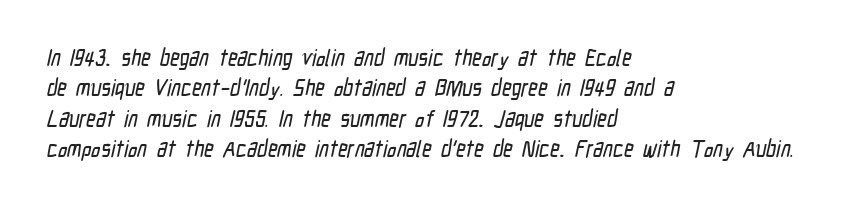
The image shows 23 px text type; set left-aligned, normal line spacing (1.32x), normal letter spacing, not underlined.
